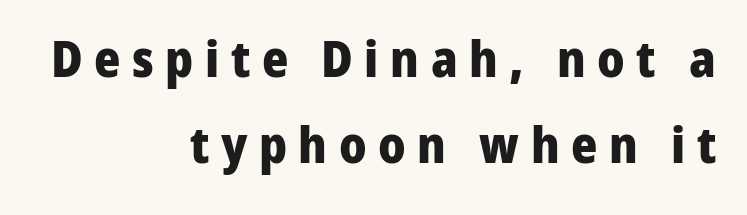
This rendering features lettering with no underline. You could not count columns in this text — the font is proportionally spaced. How are the letters spaced? Widely, with obvious added tracking. Reading down the block, your eye finds every line finishing at a fixed right position. The specimen reads as upright at a glance.
